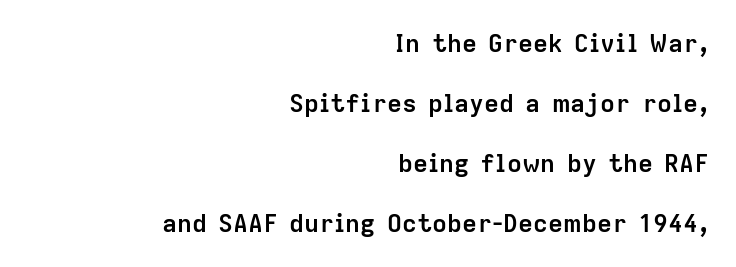
Chunky letters — that's bold for sure. Nope, not italic — everything's standing straight. How would I describe the line gaps? Wide and relaxed. These lines stack with their right ends in a neat column. Inter-character spacing is left at the font's built-in metrics. Plain, unruled lines of type.
